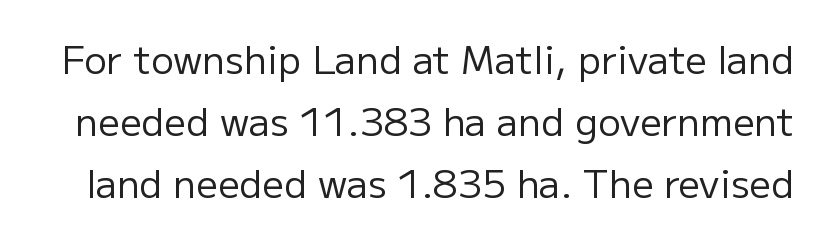
The gap between lines stays unmarked. Unlike italic type, these characters show no tilt at all. The line-height multiplier appears to be the usual default. Weight class: somewhere from thin through regular. Each letter keeps its own natural width here, so spacing adapts to shape.
